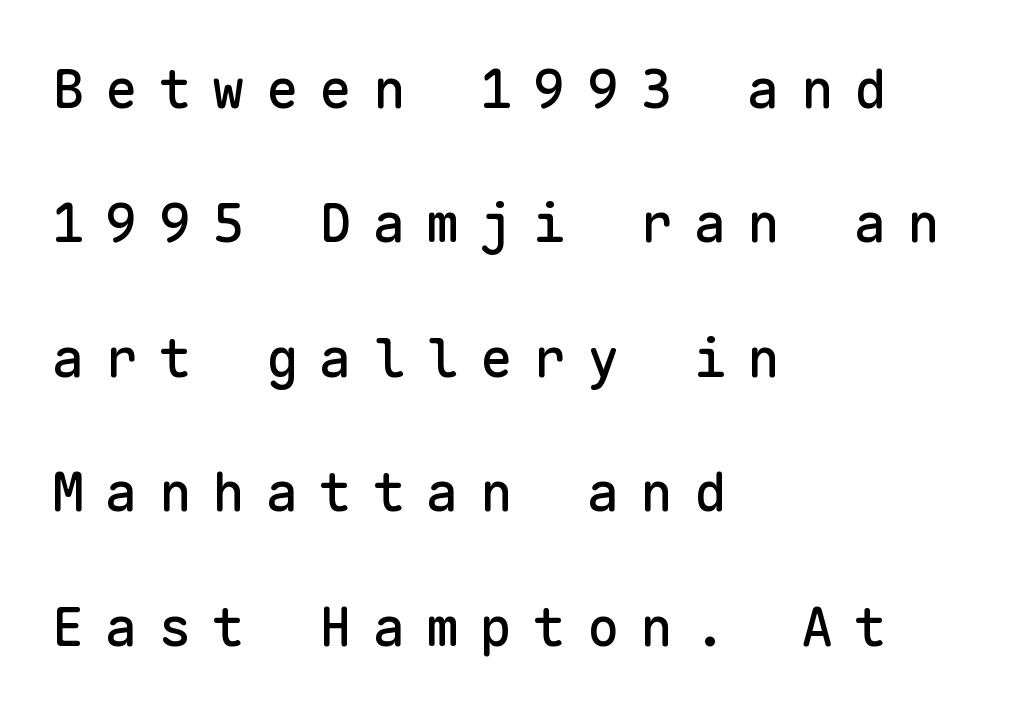
The image shows 54 px sans-serif type, upright, monospaced; set left-aligned, loose line spacing (2.49x), unusually wide letter spacing (+0.39 em), not underlined; low stroke contrast and a medium x-height.
